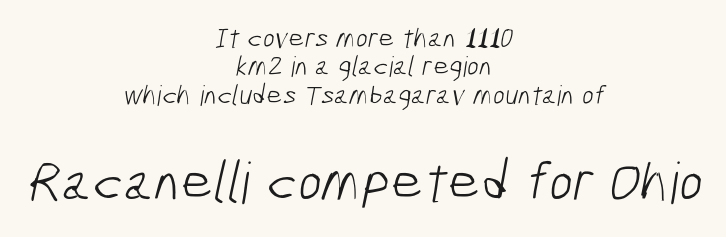
Centered paragraph, ragged on both sides. The face used here is proportionally spaced, like ordinary book or web type. Leading is clearly below the norm, producing a dense column. Compared with a typical body face, this is equally light or lighter still. In terms of letterspacing, this is plain default setting.
